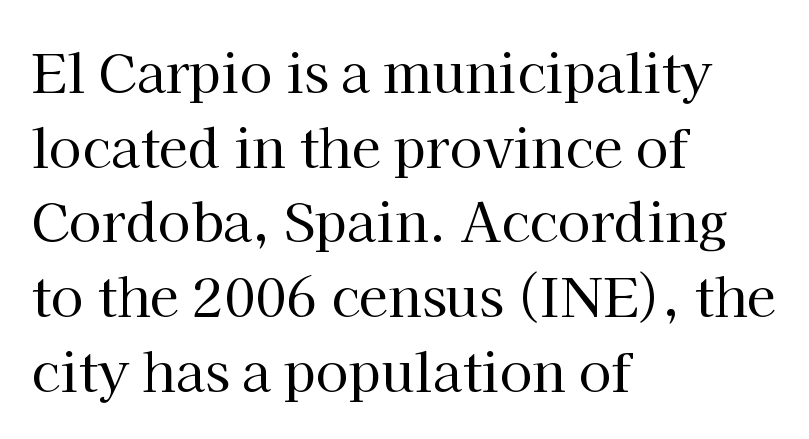
Q: Is the text bold? A: No.
Q: Is the text italic (slanted)? A: No, it is upright.
Q: Is the typeface a serif or a sans-serif typeface? A: Serif.
Q: Is the text underlined? A: No.
Q: How is the paragraph aligned? A: Left-aligned.
Q: Is the spacing between letters normal or unusually wide? A: Normal.
Q: Is the spacing between lines tight, normal or loose? A: Normal.
Q: Width (condensed, normal, or wide)? A: Normal.
Q: Stroke contrast? A: High.
Q: x-height? A: Medium.
Q: Monospaced? A: No.
